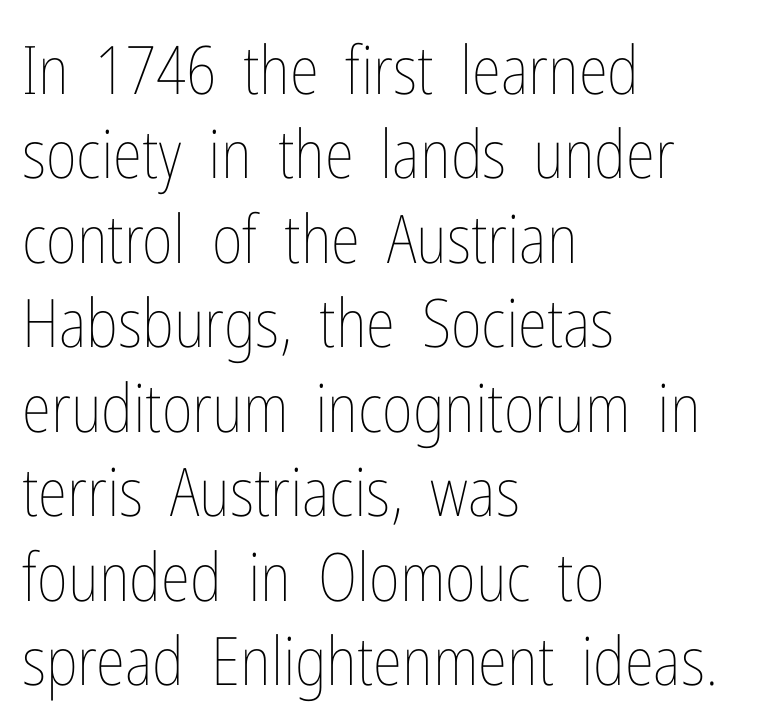
Q: Is the text bold? A: No.
Q: Is the text italic (slanted)? A: No, it is upright.
Q: Is the text underlined? A: No.
Q: How is the paragraph aligned? A: Left-aligned.
Q: Is the spacing between letters normal or unusually wide? A: Normal.
Q: Is the spacing between lines tight, normal or loose? A: Normal.
Q: Width (condensed, normal, or wide)? A: Condensed.
Q: Stroke contrast? A: Low.
Q: x-height? A: Medium.
Q: Monospaced? A: No.
